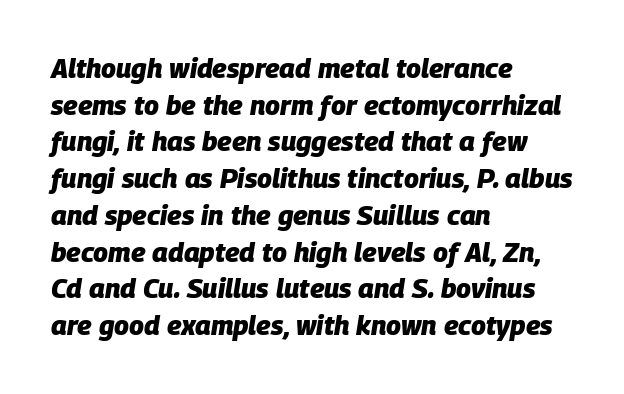
{"italic": "yes", "lean": "right", "slant_degrees": 9, "bold": "yes", "underline": "no", "align": "left", "line_spacing": "normal", "line_spacing_ratio": 1.36, "letter_spacing": "normal", "letter_spacing_em": 0.0, "glyph_px": 27}
